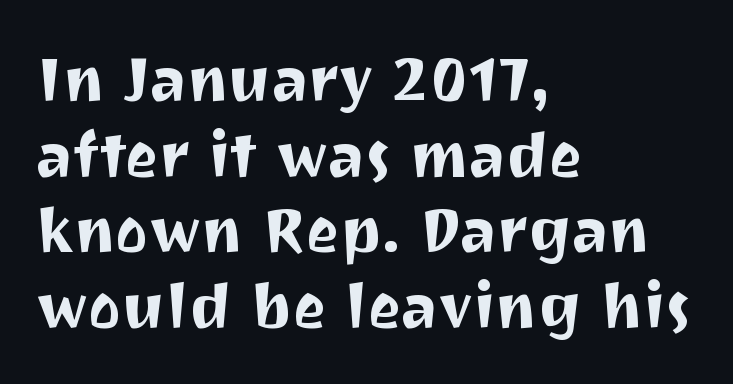
The image shows 63 px sans-serif type, upright; set left-aligned, line spacing 1.2x, normal letter spacing, not underlined; medium stroke contrast and a medium x-height.
